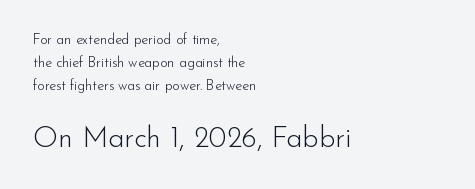
{"serif": "no", "italic": "no", "bold": "no", "weight": "light", "width": "normal", "stroke_contrast": "low", "x_height": "small", "monospaced": "no", "underline": "no", "align": "left", "line_spacing": "normal", "line_spacing_ratio": 1.65, "letter_spacing": "normal", "letter_spacing_em": 0.0, "larger_block": "second", "size_ratio": 2.07, "glyph_px": 29}
